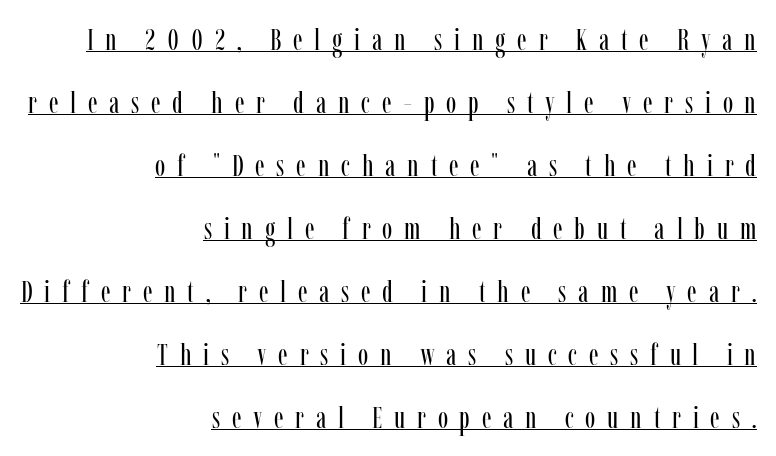
Caption: lettering with a line underneath. Check where the strokes stop: tiny serifs finish them off. The axis of the letterforms is exactly vertical. Does the leading feel generous? Absolutely, it's lavish.
